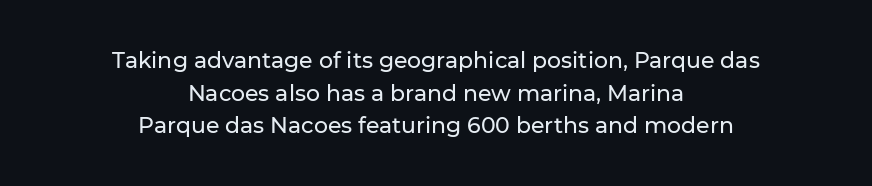
{"italic": "no", "underline": "no", "align": "center", "line_spacing": "normal", "line_spacing_ratio": 1.48, "letter_spacing": "normal", "letter_spacing_em": 0.0, "glyph_px": 22}
